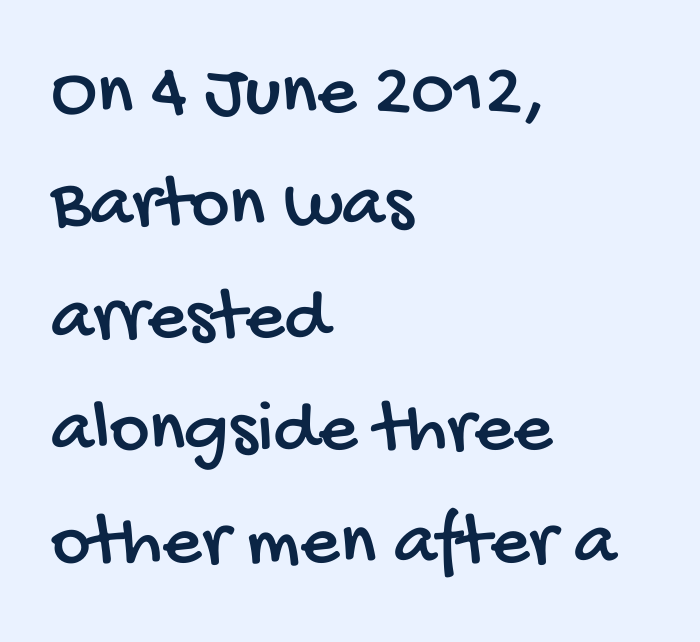
The image shows 76 px condensed sans-serif type; set left-aligned, normal line spacing (1.48x), normal letter spacing, not underlined; low stroke contrast and a large x-height.
